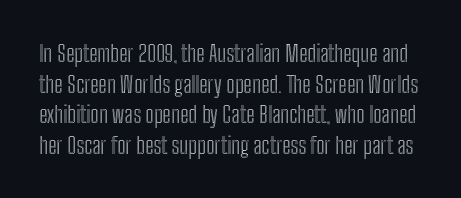
The typography opts for an upright posture over an oblique one. The strip under each line holds only bare page. Honestly, the row spacing looks completely unremarkable. Tracking value appears to be zero — textbook default spacing.
